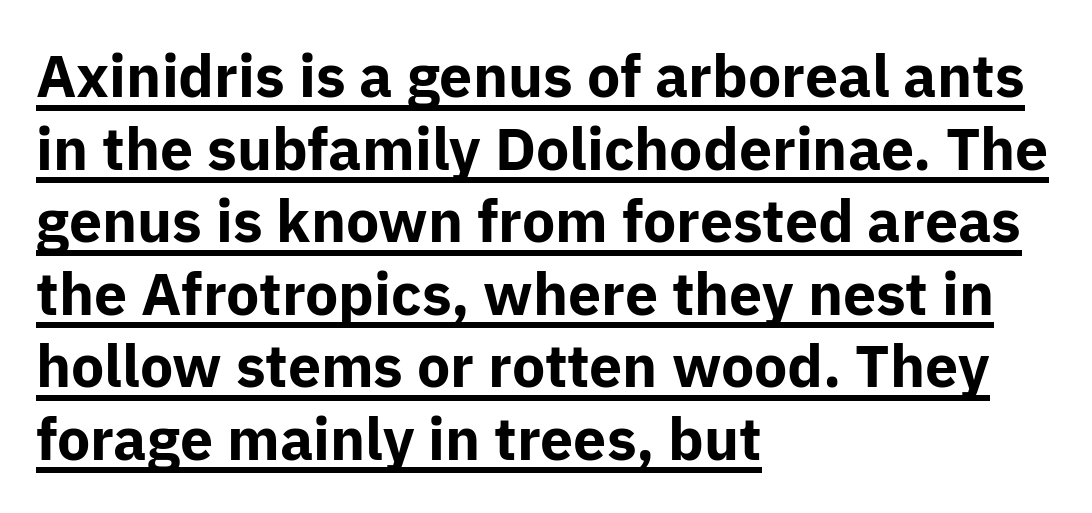
{"serif": "no", "italic": "no", "bold": "yes", "weight": "bold", "width": "normal", "stroke_contrast": "low", "x_height": "medium", "monospaced": "no", "underline": "yes", "align": "left", "line_spacing_ratio": 1.23, "letter_spacing": "normal", "letter_spacing_em": 0.0, "glyph_px": 59}
